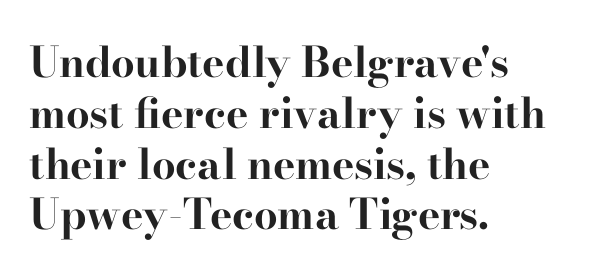
The image shows 42 px bold, wide serif type, upright; set left-aligned, line spacing 1.21x, normal letter spacing, not underlined; high stroke contrast and a small x-height.
